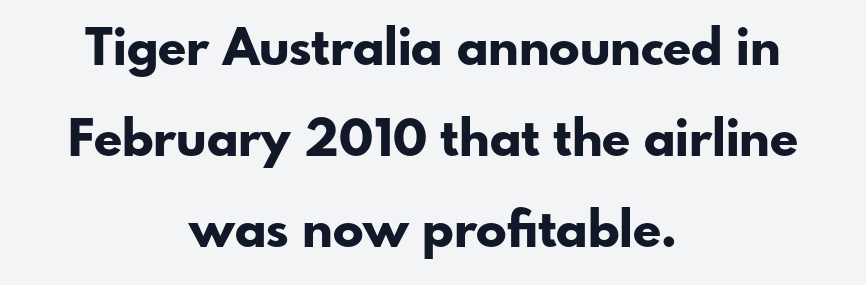
Q: Is the text bold? A: Yes.
Q: Is the text italic (slanted)? A: No, it is upright.
Q: Is the typeface a serif or a sans-serif typeface? A: Sans-serif.
Q: Is the text underlined? A: No.
Q: How is the paragraph aligned? A: Centered.
Q: Is the spacing between letters normal or unusually wide? A: Normal.
Q: Width (condensed, normal, or wide)? A: Normal.
Q: Stroke contrast? A: Low.
Q: x-height? A: Small.
Q: Monospaced? A: No.
